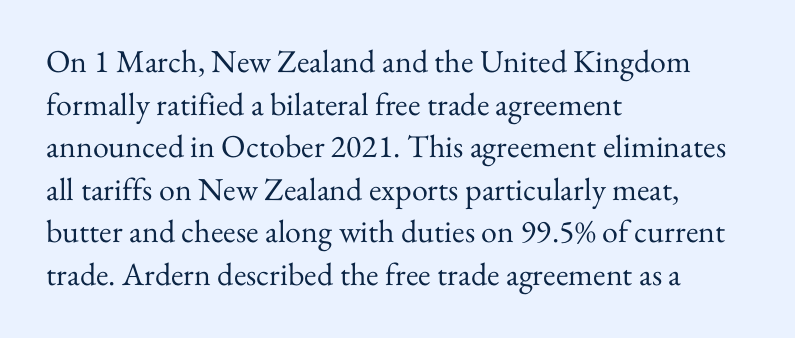
{"serif": "yes", "italic": "no", "bold": "no", "weight": "regular", "width": "normal", "stroke_contrast": "medium", "x_height": "small", "monospaced": "no", "underline": "no", "align": "left", "line_spacing": "normal", "line_spacing_ratio": 1.33, "letter_spacing": "normal", "letter_spacing_em": 0.0, "glyph_px": 32}
